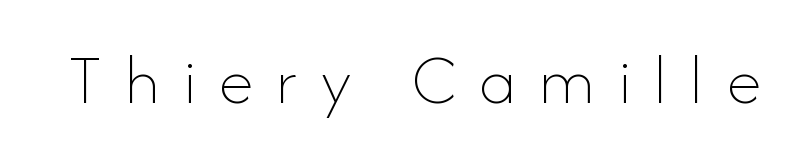
The foot of each line stays bare and open. The letterforms sit at book weight or below. The axis of the letterforms is exactly vertical. Is this a fixed-width face? No — the glyphs have proportional, varying widths. Short note: letters widely spaced.
